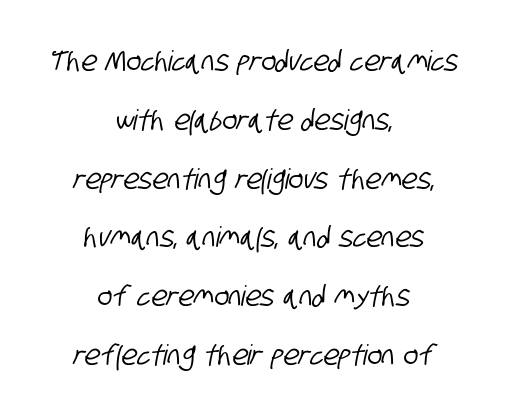
Q: Is the typeface a serif or a sans-serif typeface? A: Sans-serif.
Q: Is the text underlined? A: No.
Q: How is the paragraph aligned? A: Centered.
Q: Is the spacing between letters normal or unusually wide? A: Normal.
Q: Is the spacing between lines tight, normal or loose? A: Loose.
Q: Width (condensed, normal, or wide)? A: Condensed.
Q: Stroke contrast? A: Low.
Q: x-height? A: Large.
Q: Monospaced? A: No.
